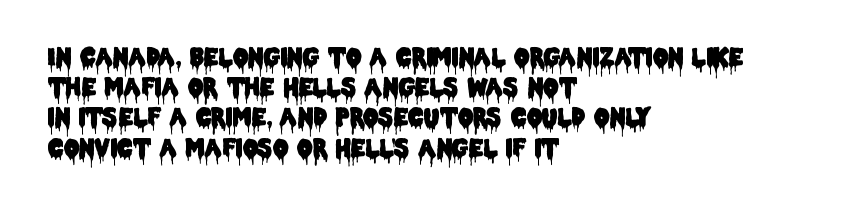
{"italic": "no", "underline": "no", "align": "left", "line_spacing": "normal", "line_spacing_ratio": 1.26, "letter_spacing": "normal", "letter_spacing_em": 0.0, "glyph_px": 24}
